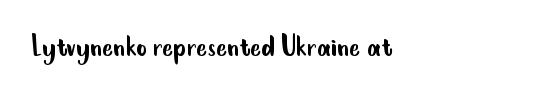
Stem width sits at or under what a default text font uses. Tracking here is standard; glyphs follow each other at the usual distance. Words float on clear page, feet unadorned. Nope, no serifs anywhere on these letters. The letters stand upright; this is a roman face. The letters advance in unequal steps, a hallmark of proportional type.
